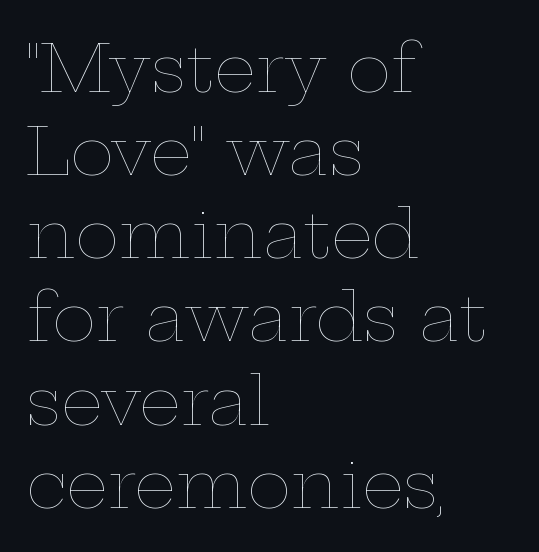
The image shows 66 px thin, wide type, upright; set left-aligned, normal line spacing (1.26x), normal letter spacing, not underlined; low stroke contrast and a medium x-height.
